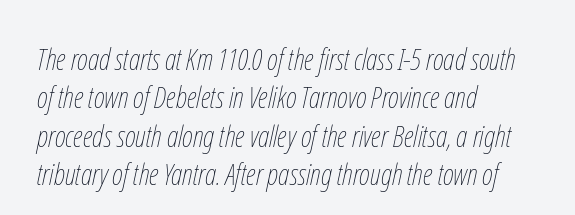
{"italic": "yes", "lean": "right", "slant_degrees": 12, "bold": "no", "weight": "thin", "width": "condensed", "stroke_contrast": "low", "x_height": "medium", "monospaced": "no", "underline": "no", "align": "left", "line_spacing": "normal", "line_spacing_ratio": 1.28, "letter_spacing": "normal", "letter_spacing_em": 0.0, "glyph_px": 30}
